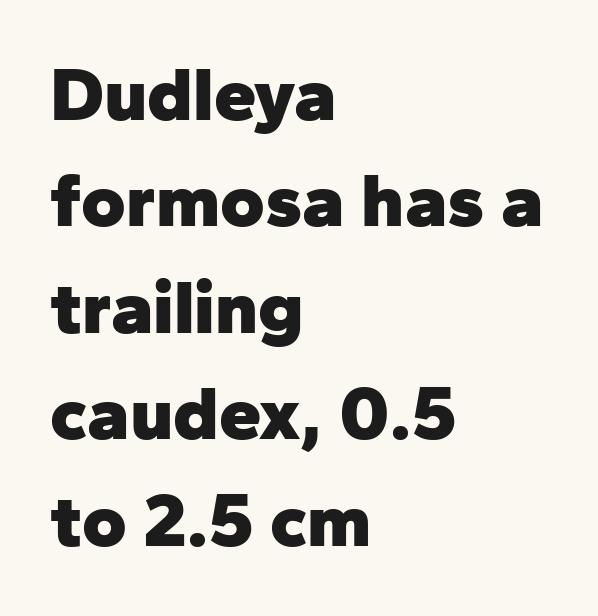
{"serif": "no", "italic": "no", "bold": "yes", "weight": "heavy", "width": "normal", "stroke_contrast": "low", "x_height": "medium", "monospaced": "no", "underline": "no", "align": "left", "line_spacing": "normal", "line_spacing_ratio": 1.4, "letter_spacing": "normal", "letter_spacing_em": 0.0, "glyph_px": 76}
